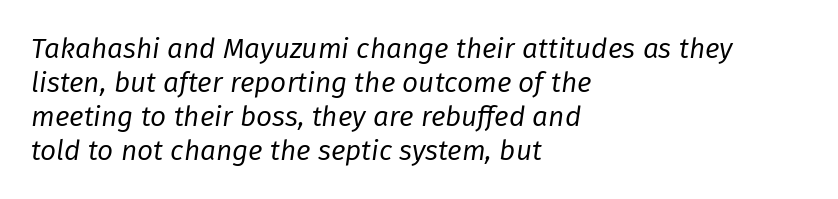
{"italic": "yes", "lean": "right", "slant_degrees": 8, "bold": "no", "weight": "regular", "width": "normal", "stroke_contrast": "low", "x_height": "medium", "monospaced": "no", "underline": "no", "align": "left", "line_spacing_ratio": 1.21, "letter_spacing": "normal", "letter_spacing_em": 0.0, "glyph_px": 28}
